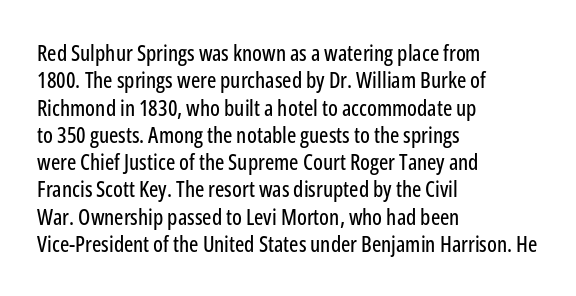
{"italic": "no", "underline": "no", "align": "left", "line_spacing_ratio": 1.24, "letter_spacing": "normal", "letter_spacing_em": 0.0, "glyph_px": 22}
